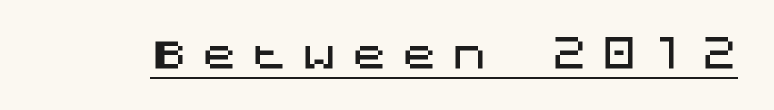
Q: Is the text italic (slanted)? A: No, it is upright.
Q: Is the typeface a serif or a sans-serif typeface? A: Sans-serif.
Q: Is the text underlined? A: Yes.
Q: Is the spacing between letters normal or unusually wide? A: Unusually wide.
Q: Width (condensed, normal, or wide)? A: Normal.
Q: Stroke contrast? A: Medium.
Q: x-height? A: Large.
